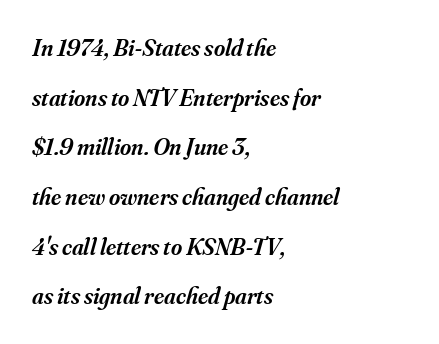
Q: Is the text bold? A: Semi-bold.
Q: Is the text italic (slanted)? A: Yes, it leans right by about 16 degrees.
Q: Is the text underlined? A: No.
Q: How is the paragraph aligned? A: Left-aligned.
Q: Is the spacing between letters normal or unusually wide? A: Normal.
Q: Is the spacing between lines tight, normal or loose? A: Loose.
